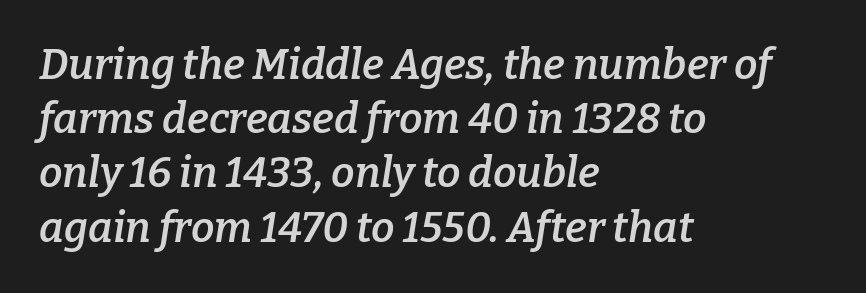
The image shows 42 px semibold serif type, italic (leaning right); set left-aligned, normal line spacing (1.29x), normal letter spacing, not underlined; low stroke contrast and a medium x-height.
